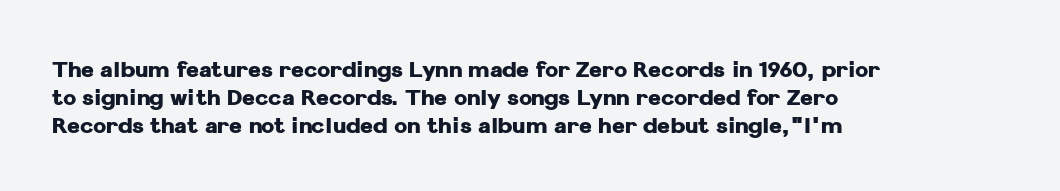
{"italic": "no", "bold": "yes", "underline": "no", "align": "left", "line_spacing": "normal", "line_spacing_ratio": 1.27, "letter_spacing": "normal", "letter_spacing_em": 0.0, "glyph_px": 22}
